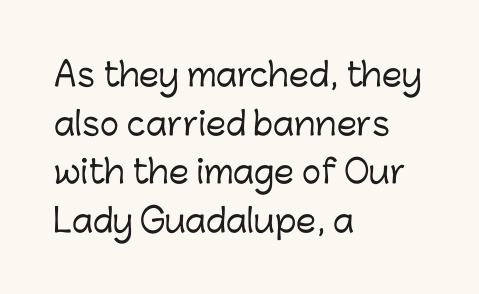
{"serif": "no", "italic": "no", "width": "normal", "stroke_contrast": "low", "x_height": "medium", "monospaced": "no", "underline": "no", "align": "left", "line_spacing": "normal", "line_spacing_ratio": 1.52, "letter_spacing": "normal", "letter_spacing_em": 0.0, "glyph_px": 32}
